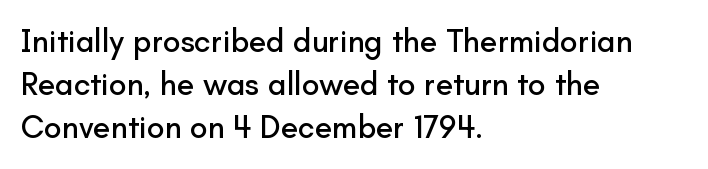
Horizontally, the lines are justified to the leading edge only. Posture: upright roman. The letters sit at their default tracking, neither squeezed nor spread. Note: no serifs on the glyphs. Vertical spacing — default.
